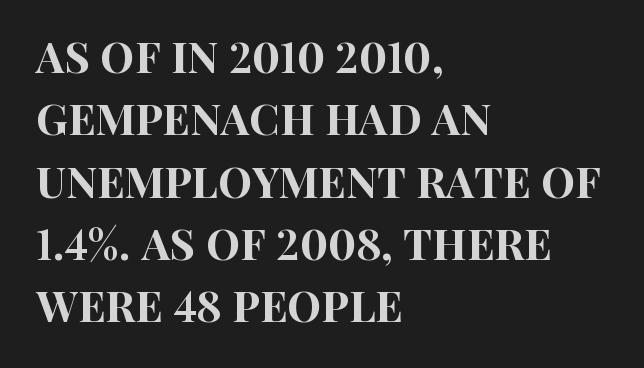
The image shows 43 px condensed sans-serif type, upright; set left-aligned, normal line spacing (1.45x), normal letter spacing, not underlined; high stroke contrast and a large x-height.
